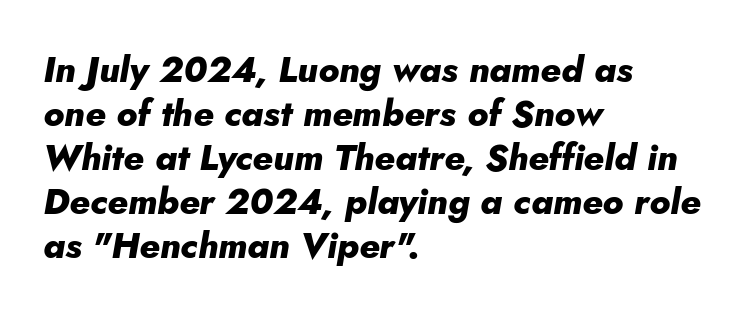
Each letter keeps its own natural width here, so spacing adapts to shape. Italic? Definitely — the glyphs are oblique. All the whitespace from short lines collects on the right. The space beneath each line is pristine and unruled. The gaps between neighbouring characters are ordinary and unremarkable. Summary of weight: heavy, a full bold.
